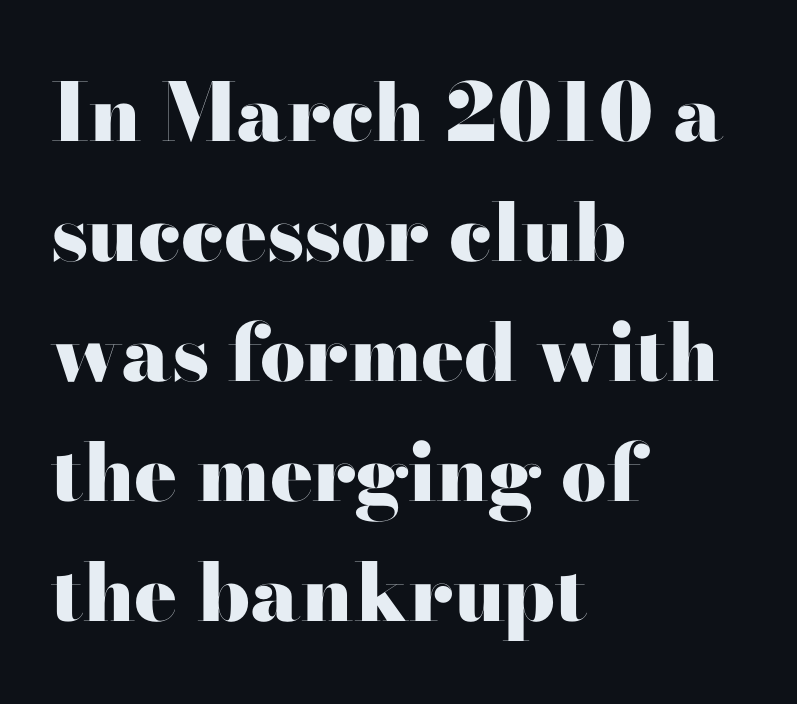
{"serif": "yes", "italic": "no", "bold": "yes", "weight": "heavy", "width": "wide", "stroke_contrast": "high", "x_height": "small", "monospaced": "no", "underline": "no", "align": "left", "line_spacing": "normal", "line_spacing_ratio": 1.5, "letter_spacing": "normal", "letter_spacing_em": 0.0, "glyph_px": 80}
